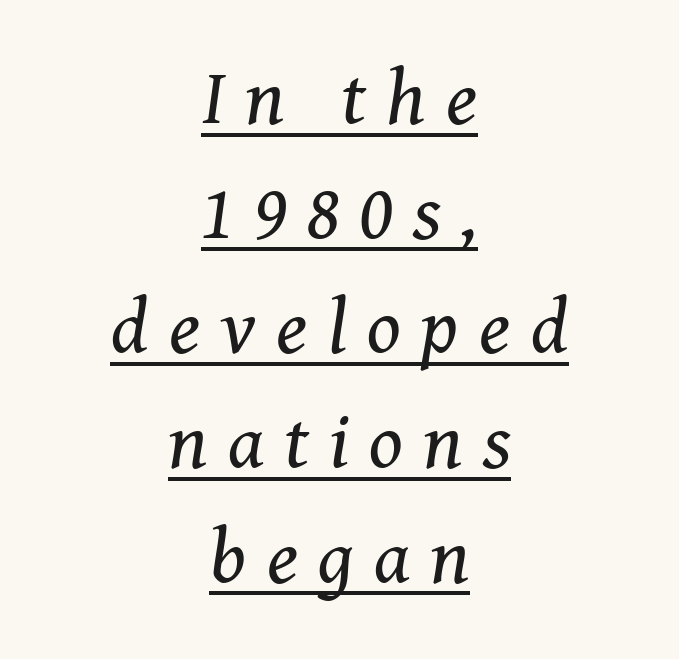
You could not count columns in this text — the font is proportionally spaced. A continuous stroke trails under the words, as in a hyperlink. There is plenty of visible air inserted between adjacent glyphs. Leftover space on each line is divided equally before and after the words. The lettering tilts uniformly, giving the passage an italic look.
